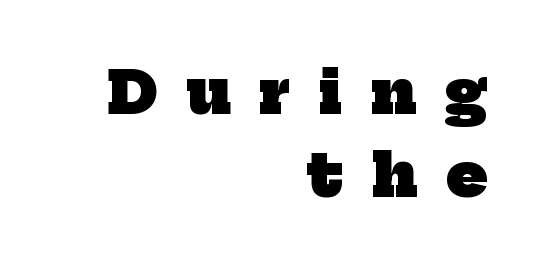
{"serif": "yes", "bold": "yes", "weight": "heavy", "width": "normal", "stroke_contrast": "low", "x_height": "medium", "monospaced": "no", "underline": "no", "align": "right", "line_spacing": "normal", "line_spacing_ratio": 1.41, "letter_spacing": "wide", "letter_spacing_em": 0.49, "glyph_px": 59}
